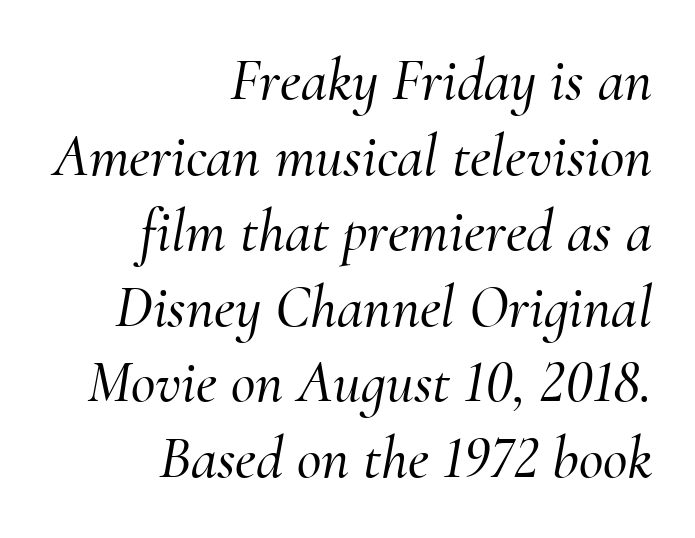
The lines are quadded right. You could not count columns in this text — the font is proportionally spaced. Letter spacing: default. Regular leading.
